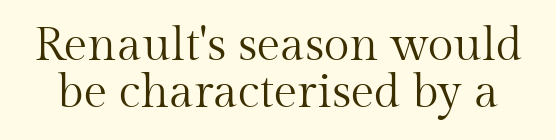
The image shows 47 px regular-weight serif type, upright; set tight line spacing (1.01x), normal letter spacing, not underlined; medium stroke contrast and a medium x-height.
